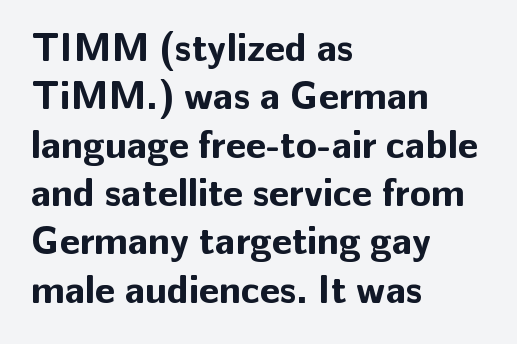
Q: Is the text bold? A: Yes.
Q: Is the text italic (slanted)? A: No, it is upright.
Q: Is the typeface a serif or a sans-serif typeface? A: Sans-serif.
Q: Is the text underlined? A: No.
Q: How is the paragraph aligned? A: Left-aligned.
Q: Is the spacing between letters normal or unusually wide? A: Normal.
Q: Width (condensed, normal, or wide)? A: Normal.
Q: Stroke contrast? A: Low.
Q: x-height? A: Medium.
Q: Monospaced? A: No.
